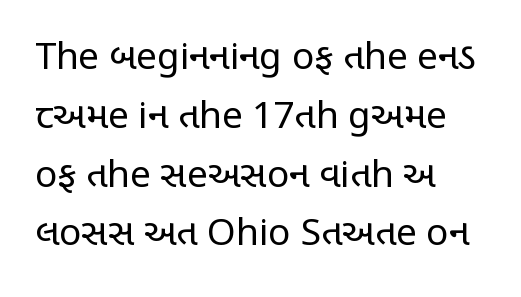
This sample has the flowing, uneven cadence of proportional lettering. Examine the stroke ends and you'll find no serifs. These glyphs show unthickened strokes, regular width or finer. Each row of text sits above clean, open space.
